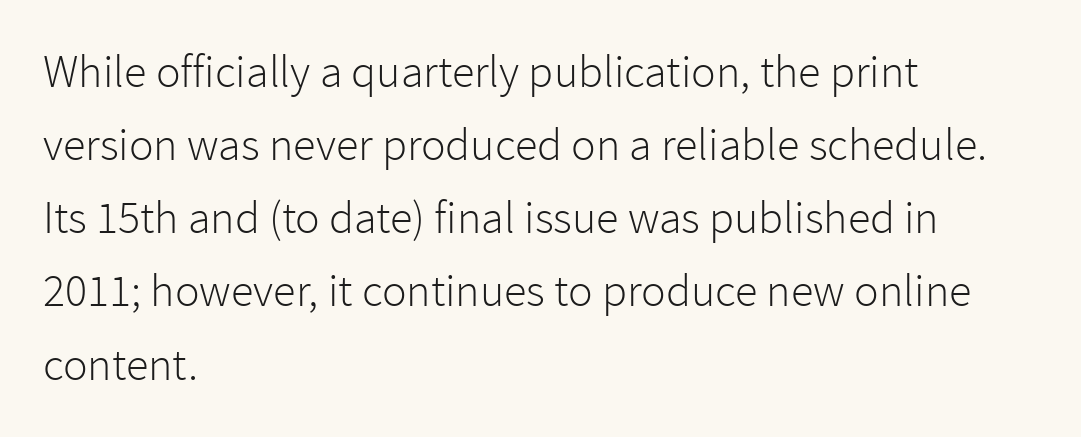
The image shows 46 px light sans-serif type, upright; set left-aligned, normal line spacing (1.59x), normal letter spacing, not underlined; low stroke contrast and a medium x-height.
